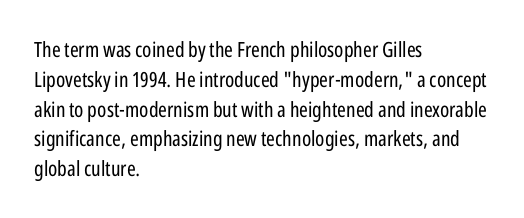
{"italic": "no", "bold": "no", "underline": "no", "align": "left", "line_spacing": "normal", "line_spacing_ratio": 1.42, "letter_spacing": "normal", "letter_spacing_em": 0.0, "glyph_px": 21}
